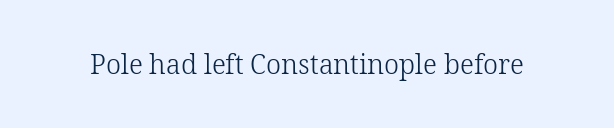
The image shows 27 px text type, upright; set normal letter spacing, not underlined.
